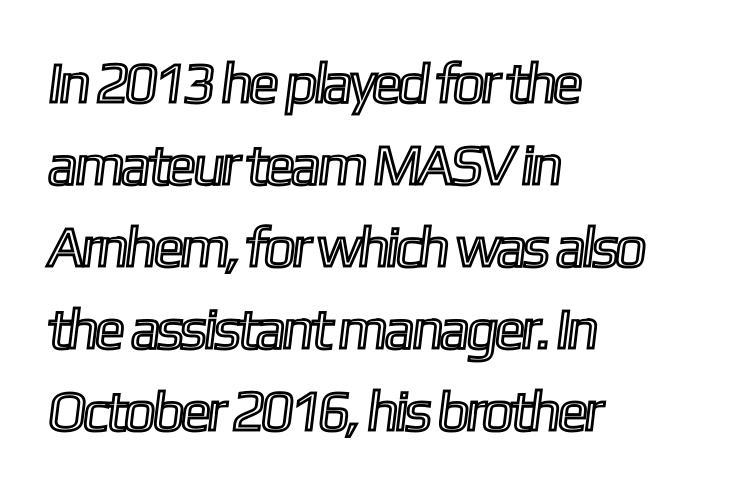
{"width": "condensed", "x_height": "medium", "monospaced": "no", "underline": "no", "align": "left", "line_spacing": "normal", "line_spacing_ratio": 1.44, "letter_spacing": "normal", "letter_spacing_em": 0.0, "glyph_px": 57}
